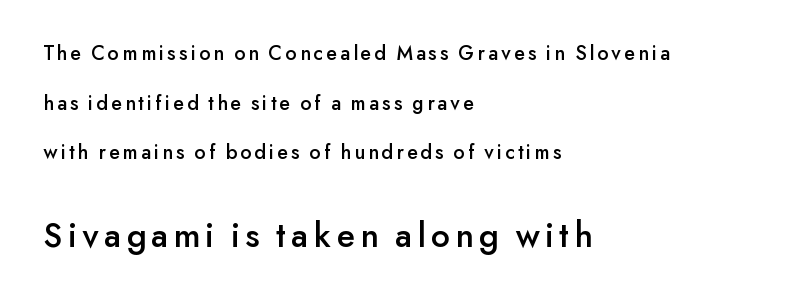
{"serif": "no", "italic": "no", "width": "normal", "stroke_contrast": "low", "x_height": "small", "monospaced": "no", "underline": "no", "align": "left", "line_spacing": "loose", "line_spacing_ratio": 2.36, "larger_block": "second", "size_ratio": 1.71, "glyph_px": 36}
